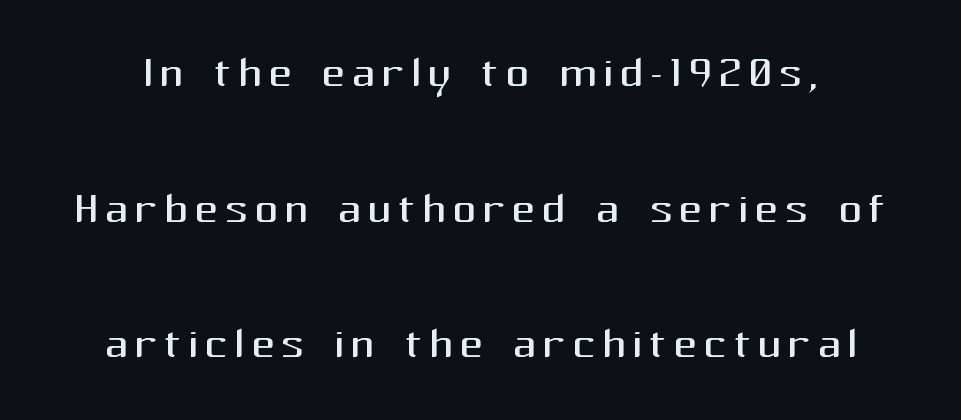
The image shows 59 px regular-weight sans-serif type, upright; set loose line spacing (2.3x), not underlined; medium stroke contrast and a medium x-height.
